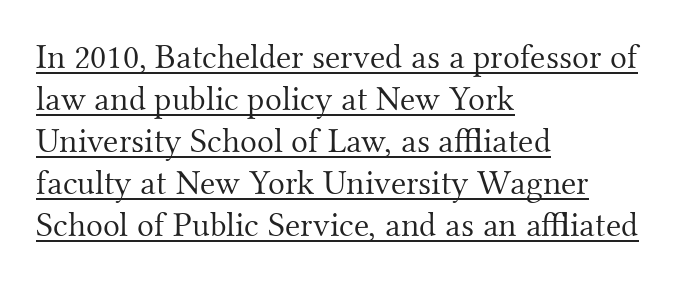
The rendering uses natural spacing where letterforms have individual widths. Note: serifs present on the glyphs. Nothing unusual about the tracking: characters are spaced as the font intends. Posture: vertical. Somebody hit Ctrl+U on this one — the words are underlined.
